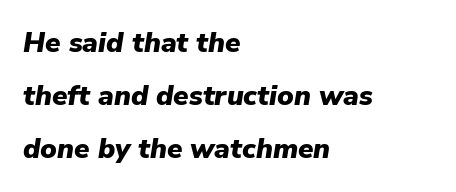
Short note: letters normally spaced. How would I describe the line gaps? Wide and relaxed. The rag falls on the right side of this text block. A dark, heavy texture on the line: the type is bold. The lettering tilts uniformly, giving the passage an italic look. The baseline area is clear.
